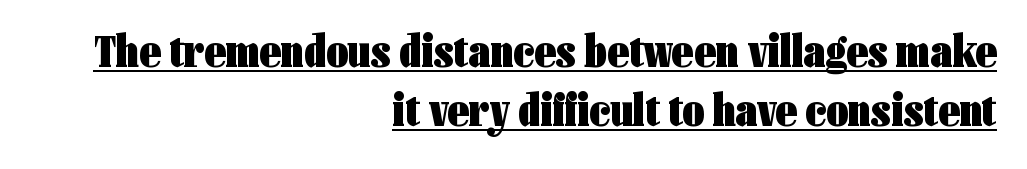
{"serif": "no", "italic": "no", "bold": "yes", "weight": "heavy", "width": "condensed", "stroke_contrast": "low", "x_height": "medium", "monospaced": "no", "underline": "yes", "align": "right", "line_spacing": "normal", "line_spacing_ratio": 1.26, "letter_spacing": "normal", "letter_spacing_em": 0.0, "glyph_px": 47}
